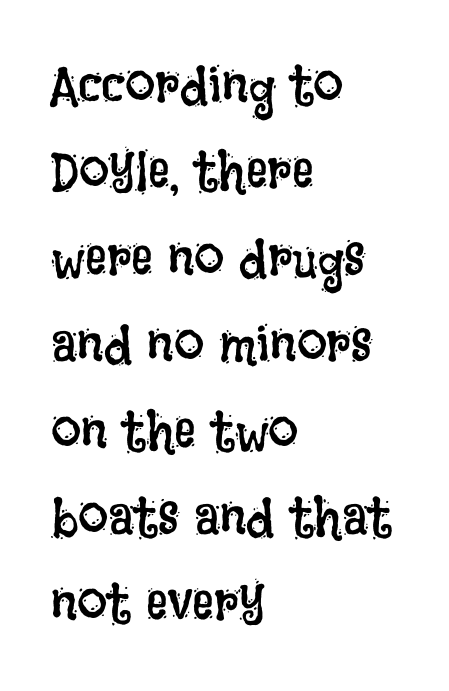
Q: Is the text bold? A: No.
Q: Is the text italic (slanted)? A: No, it is upright.
Q: Is the text underlined? A: No.
Q: How is the paragraph aligned? A: Left-aligned.
Q: Is the spacing between letters normal or unusually wide? A: Normal.
Q: Is the spacing between lines tight, normal or loose? A: Normal.
Q: Width (condensed, normal, or wide)? A: Condensed.
Q: Stroke contrast? A: Low.
Q: x-height? A: Large.
Q: Monospaced? A: No.
